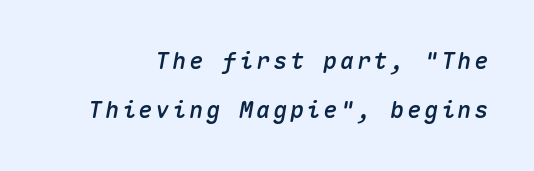
Q: Is the text italic (slanted)? A: Yes, it leans right by about 10 degrees.
Q: Is the text underlined? A: No.
Q: Is the spacing between lines tight, normal or loose? A: Loose.
